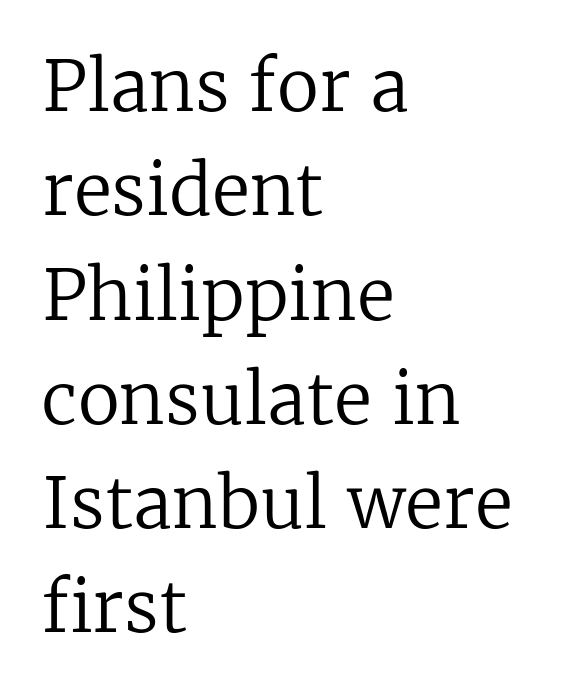
The image shows 70 px regular-weight serif type, upright; set left-aligned, normal line spacing (1.49x), normal letter spacing, not underlined; low stroke contrast and a medium x-height.
